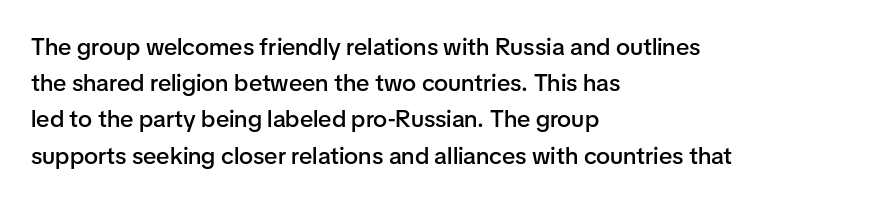
Quick note: not italic, upright. The baseline area is clear. Short and long lines alike share a common starting point at left. Students, observe: this is what conventionally led text looks like.
